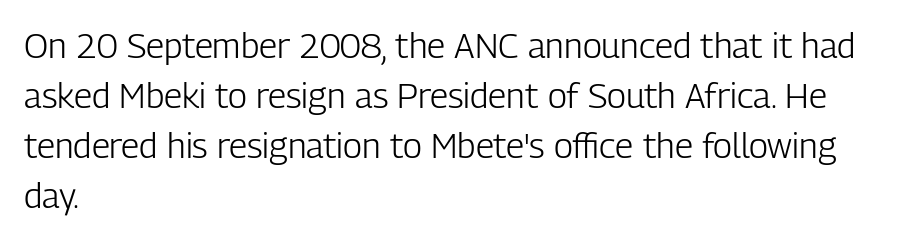
Q: Is the text bold? A: No.
Q: Is the text italic (slanted)? A: No, it is upright.
Q: Is the typeface a serif or a sans-serif typeface? A: Sans-serif.
Q: Is the text underlined? A: No.
Q: How is the paragraph aligned? A: Left-aligned.
Q: Is the spacing between letters normal or unusually wide? A: Normal.
Q: Is the spacing between lines tight, normal or loose? A: Normal.
Q: Width (condensed, normal, or wide)? A: Condensed.
Q: Stroke contrast? A: Low.
Q: x-height? A: Medium.
Q: Monospaced? A: No.
